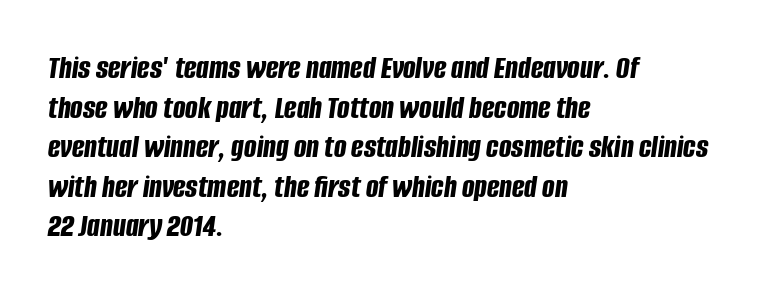
Q: Is the text bold? A: Yes.
Q: Is the text italic (slanted)? A: Yes, it leans right by about 8 degrees.
Q: Is the text underlined? A: No.
Q: How is the paragraph aligned? A: Left-aligned.
Q: Is the spacing between letters normal or unusually wide? A: Normal.
Q: Width (condensed, normal, or wide)? A: Condensed.
Q: Stroke contrast? A: Low.
Q: x-height? A: Large.
Q: Monospaced? A: No.
